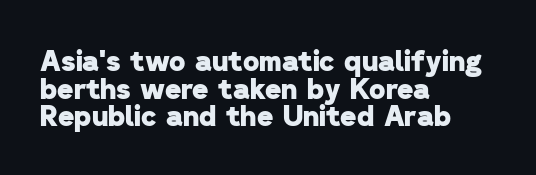
The setting favours the left margin, as ordinary paragraphs usually do. Just letters on the line, the space beneath them empty. Serif or sans? Sans — the stroke terminals are bare. The face used here is proportionally spaced, like ordinary book or web type. These lines keep a tight, regular rhythm from letter to letter. Every letter is thick-stroked: bold, no question.
